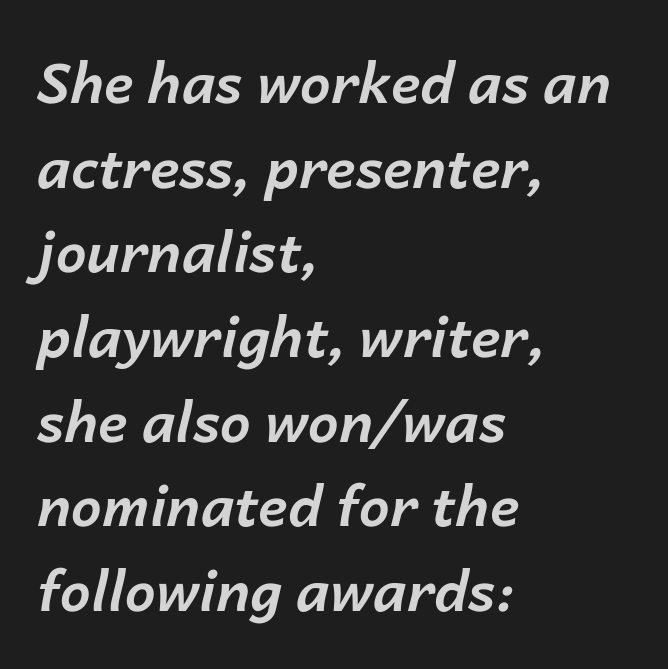
Q: Is the text bold? A: Yes.
Q: Is the text italic (slanted)? A: Yes, it leans right by about 14 degrees.
Q: Is the text underlined? A: No.
Q: How is the paragraph aligned? A: Left-aligned.
Q: Is the spacing between letters normal or unusually wide? A: Normal.
Q: Is the spacing between lines tight, normal or loose? A: Normal.
Q: Width (condensed, normal, or wide)? A: Normal.
Q: Stroke contrast? A: Low.
Q: x-height? A: Medium.
Q: Monospaced? A: No.
